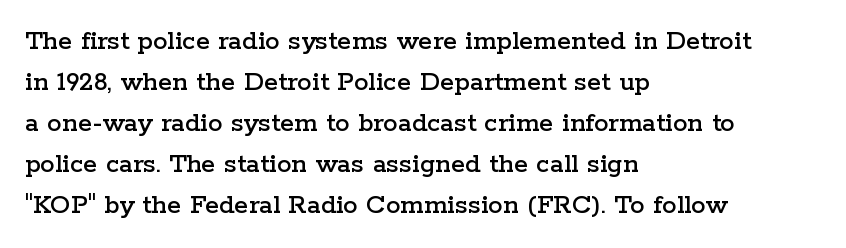
The image shows 29 px wide serif type, upright; set left-aligned, normal line spacing (1.41x), normal letter spacing, not underlined; low stroke contrast and a medium x-height.
